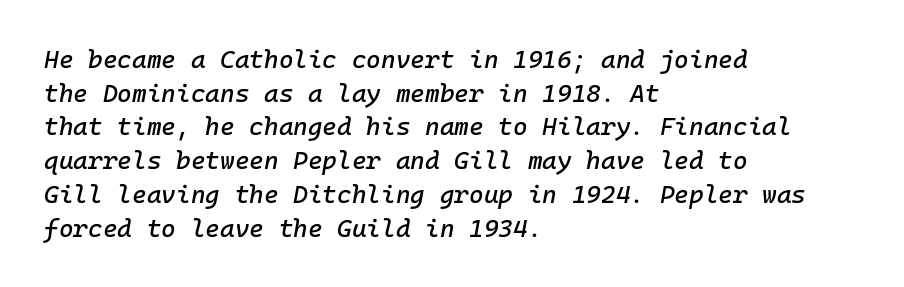
Q: Is the text italic (slanted)? A: Yes, it leans right by about 10 degrees.
Q: Is the text underlined? A: No.
Q: How is the paragraph aligned? A: Left-aligned.
Q: Is the spacing between letters normal or unusually wide? A: Normal.
Q: Is the spacing between lines tight, normal or loose? A: Normal.
